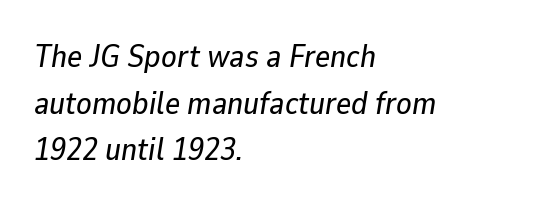
{"italic": "yes", "lean": "right", "slant_degrees": 9, "width": "normal", "stroke_contrast": "low", "x_height": "medium", "monospaced": "no", "underline": "no", "align": "left", "line_spacing": "normal", "line_spacing_ratio": 1.46, "letter_spacing": "normal", "letter_spacing_em": 0.0, "glyph_px": 32}
